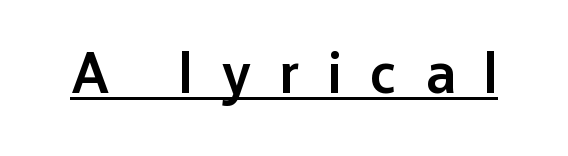
Q: Is the text bold? A: Semi-bold.
Q: Is the text italic (slanted)? A: No, it is upright.
Q: Is the typeface a serif or a sans-serif typeface? A: Sans-serif.
Q: Is the text underlined? A: Yes.
Q: Is the spacing between letters normal or unusually wide? A: Unusually wide.
Q: Width (condensed, normal, or wide)? A: Normal.
Q: Stroke contrast? A: Low.
Q: x-height? A: Medium.
Q: Monospaced? A: No.
